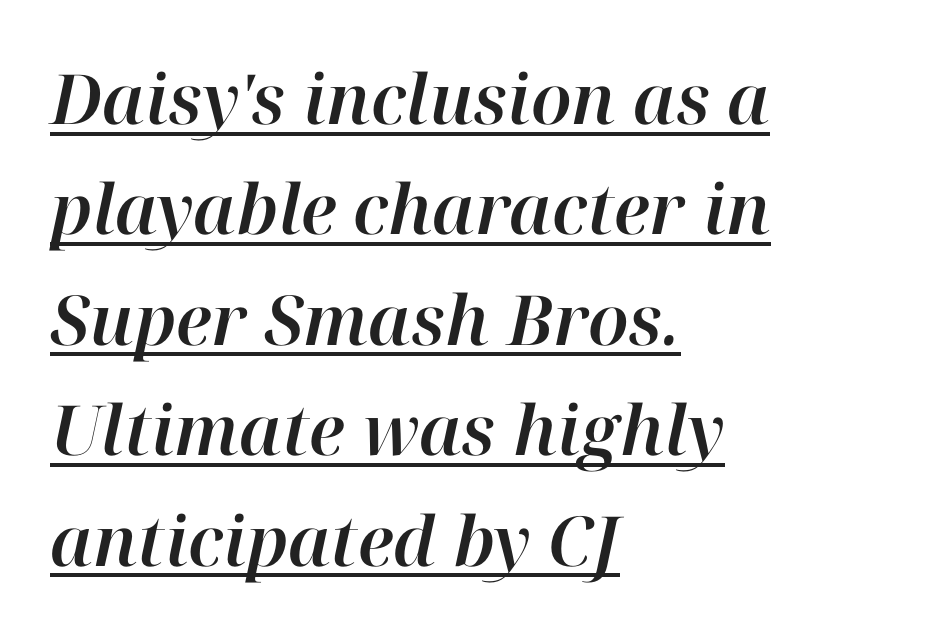
Looking at the ascenders, they clearly lean. Inter-character spacing is left at the font's built-in metrics. The glyphs are accompanied by a horizontal stroke just below them. One-word summary of the alignment: left. Normally led — the rows are evenly, conventionally spaced.
